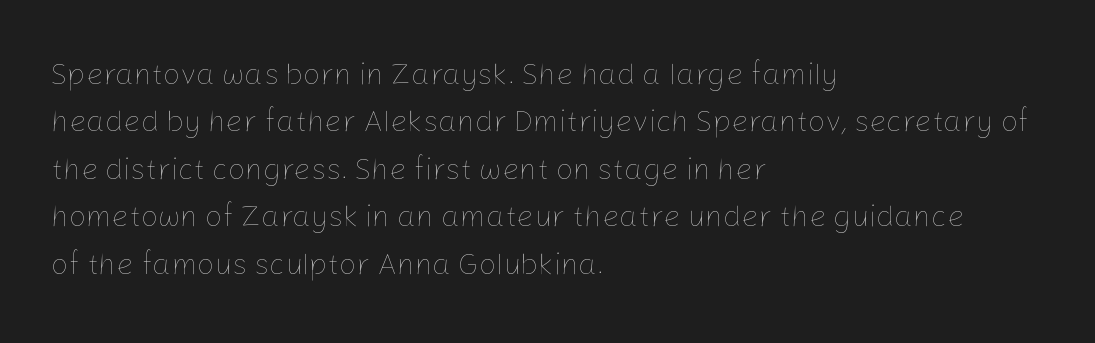
Q: Is the text bold? A: No.
Q: Is the text italic (slanted)? A: No, it is upright.
Q: Is the text underlined? A: No.
Q: How is the paragraph aligned? A: Left-aligned.
Q: Is the spacing between letters normal or unusually wide? A: Normal.
Q: Is the spacing between lines tight, normal or loose? A: Normal.
Q: Width (condensed, normal, or wide)? A: Normal.
Q: Stroke contrast? A: Low.
Q: x-height? A: Medium.
Q: Monospaced? A: No.
